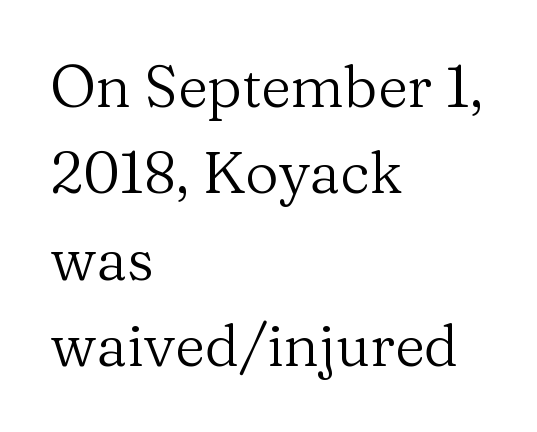
Style check: upright. The foot of each line stays bare and open. Is the block centered? No — it sits flush against the left margin. Students, note that the glyphs here touch the page at normal intervals.
